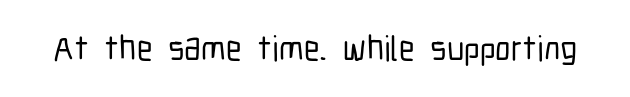
A clean baseline with only descenders dipping below it. The typography opts for an upright posture over an oblique one. Spacing verdict: proportional, widths tailored to each character. This rendering employs a face without finishing strokes, i.e., a sans-serif.
